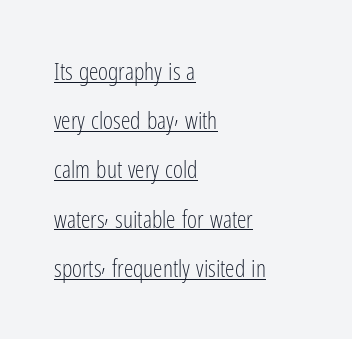
You could fit nearly another row in the gap between these rows. The text block is weighted toward the left margin, trailing off unevenly rightward. Do the letters lean? They stand straight. On a weight scale, this lands at 450 or below. Spacing between characters is what you'd get straight out of the box. Glance below the letters and you will spot a drawn line.
